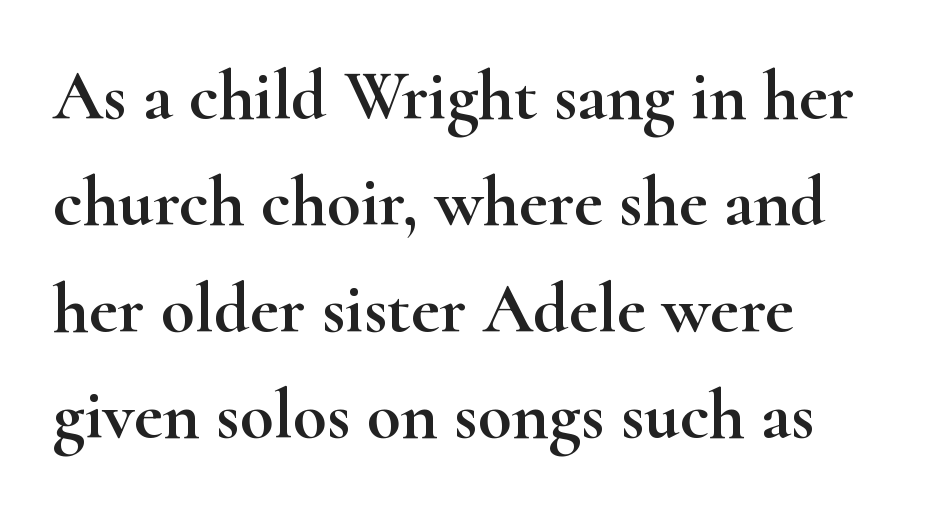
No italicization has been applied; the sample stays upright. Varying glyph widths throughout — classic text-font behaviour. The passage is arranged the way most books set body copy — flush left. Line spacing here is normal. These lines keep a tight, regular rhythm from letter to letter. To sum up the face: it has serifs.
